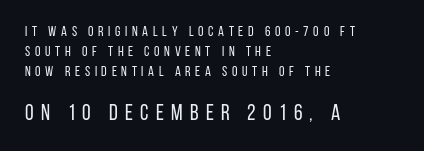
Q: Is the text bold? A: No.
Q: Is the text italic (slanted)? A: No, it is upright.
Q: Is the text underlined? A: No.
Q: How is the paragraph aligned? A: Left-aligned.
Q: Is the spacing between letters normal or unusually wide? A: Unusually wide.
Q: Is the spacing between lines tight, normal or loose? A: Normal.
Q: Which block of text is set in a larger size, the first (top) or the second (bottom)? A: The second (bottom) one.
